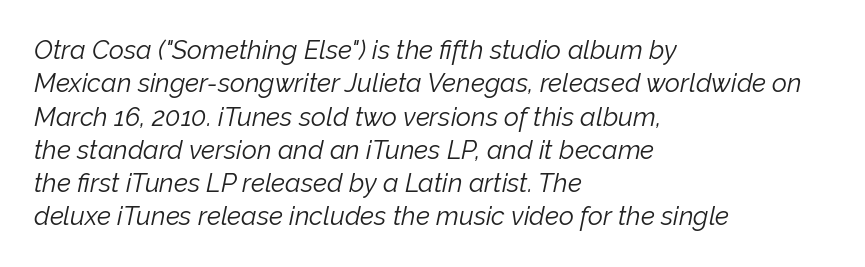
{"italic": "yes", "lean": "right", "slant_degrees": 12, "bold": "no", "underline": "no", "align": "left", "line_spacing": "normal", "line_spacing_ratio": 1.28, "letter_spacing": "normal", "letter_spacing_em": 0.0, "glyph_px": 26}
